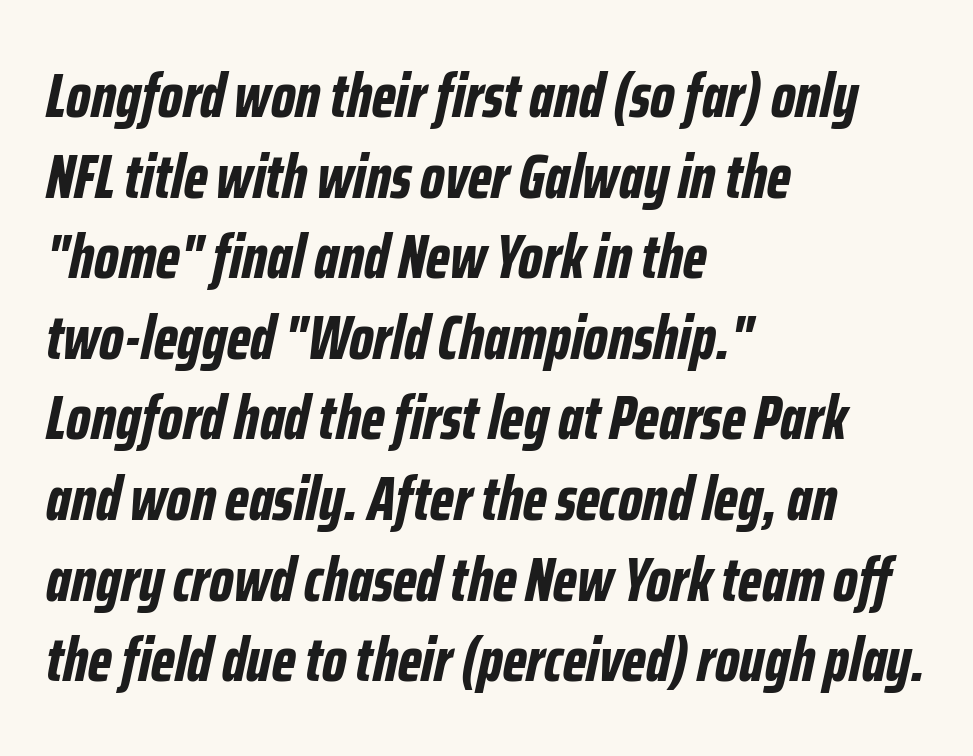
{"italic": "yes", "lean": "right", "slant_degrees": 12, "bold": "yes", "weight": "bold", "width": "condensed", "stroke_contrast": "low", "x_height": "medium", "monospaced": "no", "underline": "no", "align": "left", "line_spacing": "normal", "line_spacing_ratio": 1.3, "letter_spacing": "normal", "letter_spacing_em": 0.0, "glyph_px": 62}
